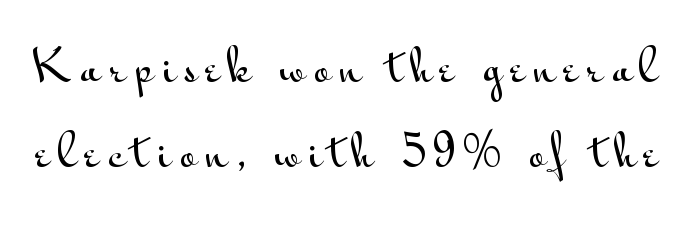
{"serif": "no", "width": "wide", "stroke_contrast": "medium", "x_height": "small", "monospaced": "no", "underline": "no", "line_spacing": "loose", "line_spacing_ratio": 1.97, "letter_spacing": "wide", "letter_spacing_em": 0.21, "glyph_px": 43}
